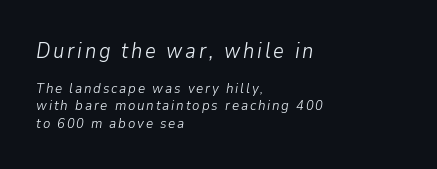
The image shows 21 px text type, italic (leaning right); set left-aligned, line spacing 1.22x, not underlined; the first (top) block is 1.5x larger.
